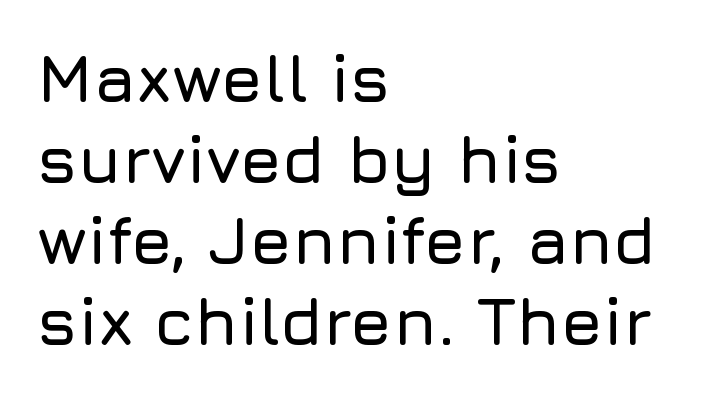
{"serif": "no", "italic": "no", "width": "normal", "stroke_contrast": "low", "x_height": "medium", "monospaced": "no", "underline": "no", "align": "left", "line_spacing_ratio": 1.21, "letter_spacing": "normal", "letter_spacing_em": 0.0, "glyph_px": 67}
